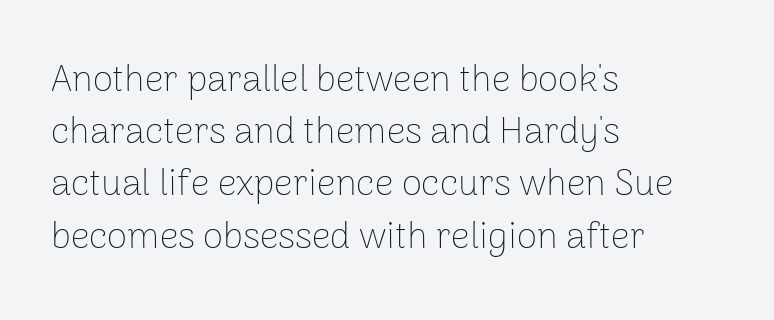
The image shows 37 px thin sans-serif type, upright; set left-aligned, normal line spacing (1.41x), normal letter spacing, not underlined; low stroke contrast and a medium x-height.
